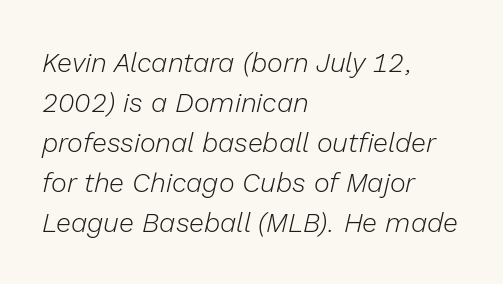
Q: Is the text bold? A: No.
Q: Is the text italic (slanted)? A: Yes, it leans right by about 13 degrees.
Q: Is the text underlined? A: No.
Q: How is the paragraph aligned? A: Left-aligned.
Q: Is the spacing between letters normal or unusually wide? A: Normal.
Q: Is the spacing between lines tight, normal or loose? A: Normal.
